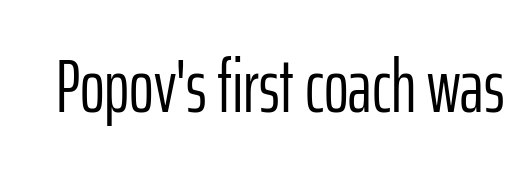
Q: Is the text bold? A: No.
Q: Is the text italic (slanted)? A: No, it is upright.
Q: Is the typeface a serif or a sans-serif typeface? A: Sans-serif.
Q: Is the text underlined? A: No.
Q: Is the spacing between letters normal or unusually wide? A: Normal.
Q: Width (condensed, normal, or wide)? A: Condensed.
Q: Stroke contrast? A: Low.
Q: x-height? A: Medium.
Q: Monospaced? A: No.
